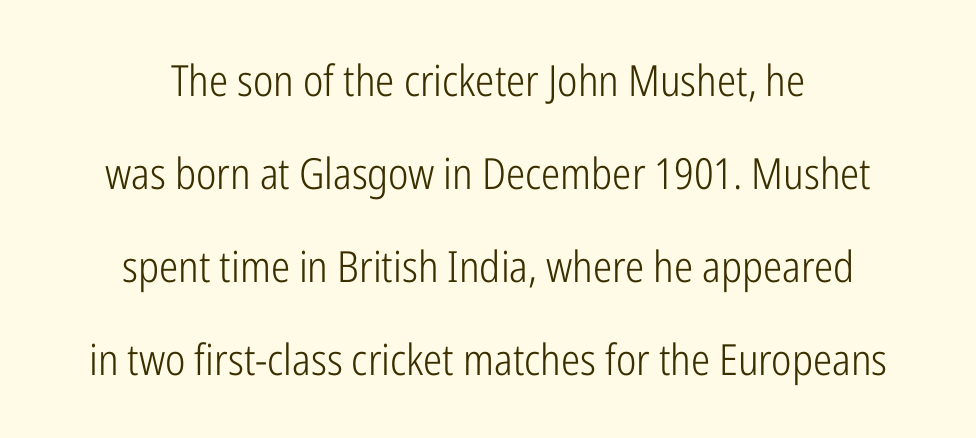
The image shows 43 px light, condensed sans-serif type, upright; set centered, loose line spacing (2.16x), normal letter spacing, not underlined; low stroke contrast and a medium x-height.
